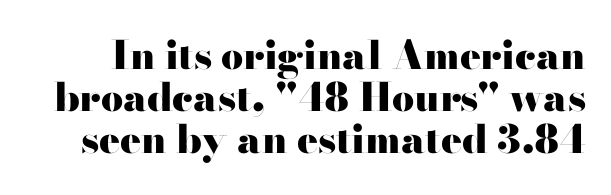
{"serif": "yes", "italic": "no", "bold": "yes", "weight": "heavy", "width": "wide", "stroke_contrast": "high", "x_height": "small", "monospaced": "no", "underline": "no", "line_spacing": "tight", "line_spacing_ratio": 1.08, "letter_spacing": "normal", "letter_spacing_em": 0.0, "glyph_px": 39}
